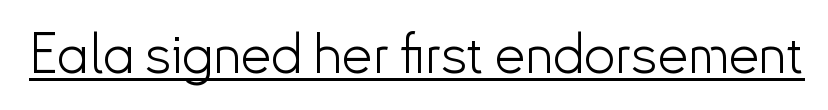
The image shows 55 px light sans-serif type, upright; set normal letter spacing, underlined; low stroke contrast and a small x-height.
